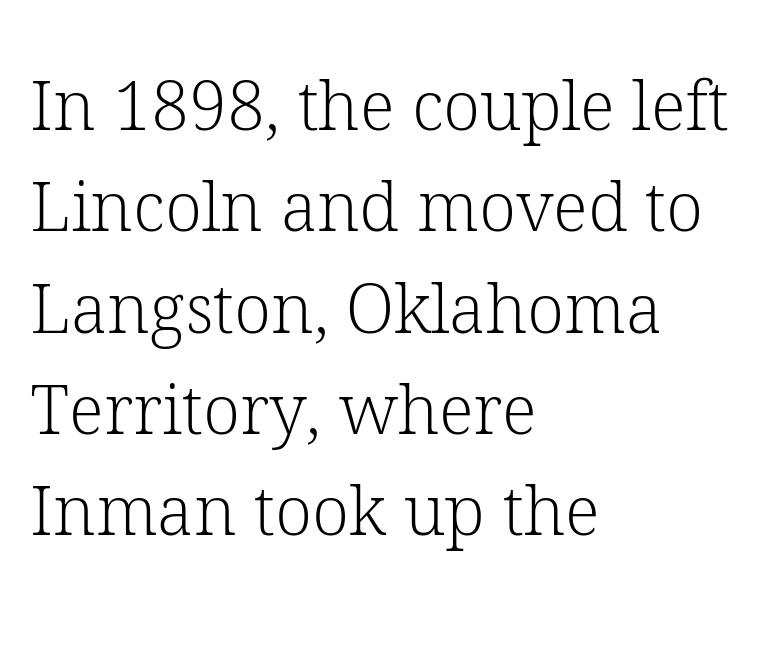
Look at the tracking — it's just the regular setting, nothing added. A student would call this left alignment; a typographer would say flush left, rag right. Rows of type keep a routine distance in the vertical direction. Think of a printed novel: that variable character pitch is what you see here. Type style note: has serifs.
